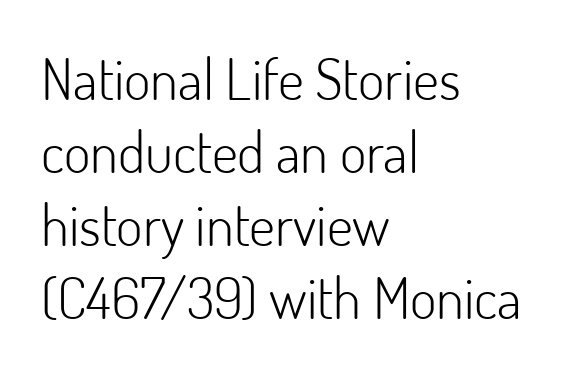
Students, note that the glyphs here touch the page at normal intervals. Nope, no serifs anywhere on these letters. In terms of leading, this rendering sits right in the middle. Proportional: the letters do not fall into vertical columns.
